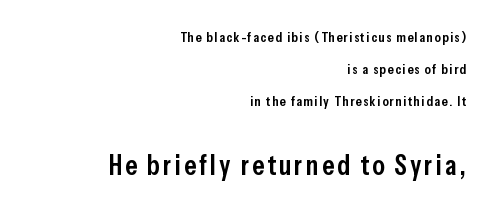
Q: Is the text bold? A: Semi-bold.
Q: Is the text italic (slanted)? A: No, it is upright.
Q: Is the typeface a serif or a sans-serif typeface? A: Sans-serif.
Q: Is the text underlined? A: No.
Q: How is the paragraph aligned? A: Right-aligned.
Q: Is the spacing between lines tight, normal or loose? A: Loose.
Q: Which block of text is set in a larger size, the first (top) or the second (bottom)? A: The second (bottom) one.
Q: Width (condensed, normal, or wide)? A: Condensed.
Q: Stroke contrast? A: Low.
Q: x-height? A: Medium.
Q: Monospaced? A: No.
